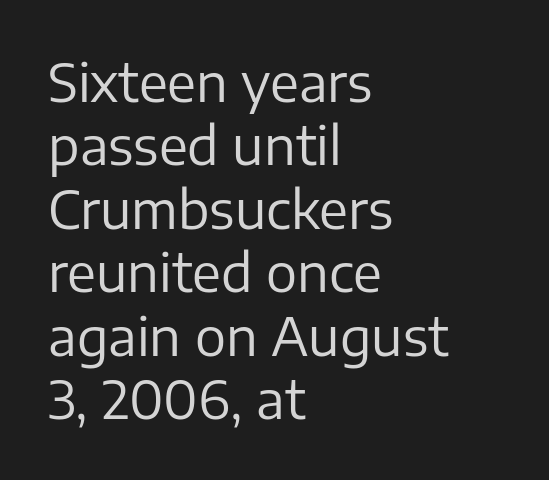
{"serif": "no", "italic": "no", "bold": "no", "weight": "regular", "width": "normal", "stroke_contrast": "low", "x_height": "medium", "monospaced": "no", "underline": "no", "align": "left", "line_spacing_ratio": 1.22, "letter_spacing": "normal", "letter_spacing_em": 0.0, "glyph_px": 52}
